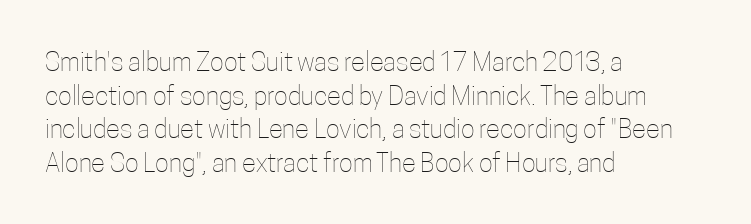
Interline gaps are of average width in this sample. In terms of posture, this sample is upright. Teacher's note: observe the even left margin — that is flush-left alignment. The cut favours lightness, reaching ordinary text weight at its darkest.
